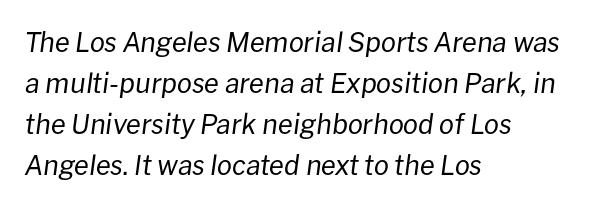
Spacing between characters is what you'd get straight out of the box. Every row of glyphs begins at an identical x-position on the left. Quick note: italic. The foot of each line stays bare and open.
